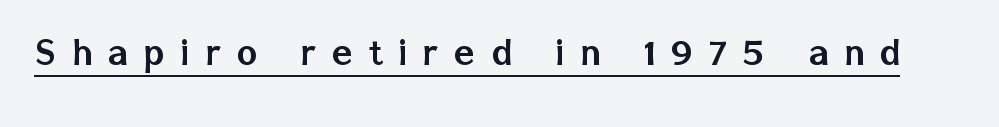
Nope, no serifs anywhere on these letters. This sample carries an underscore along the baseline area. Here the designer chose a conventional face with non-uniform glyph widths. The font's upright variant was chosen for this text.
